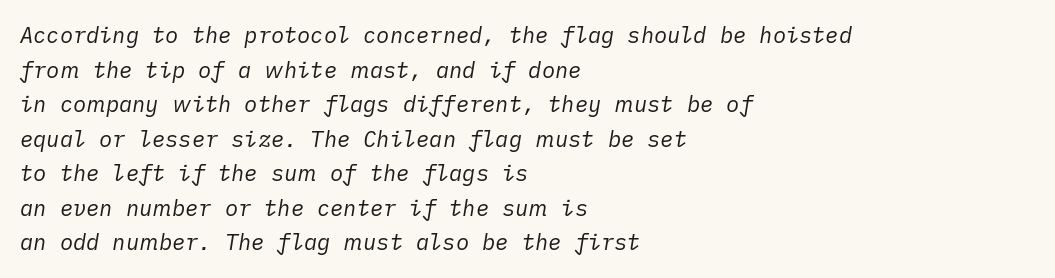
The image shows 22 px text type, italic (leaning right); set left-aligned, normal line spacing (1.57x), normal letter spacing, not underlined.
